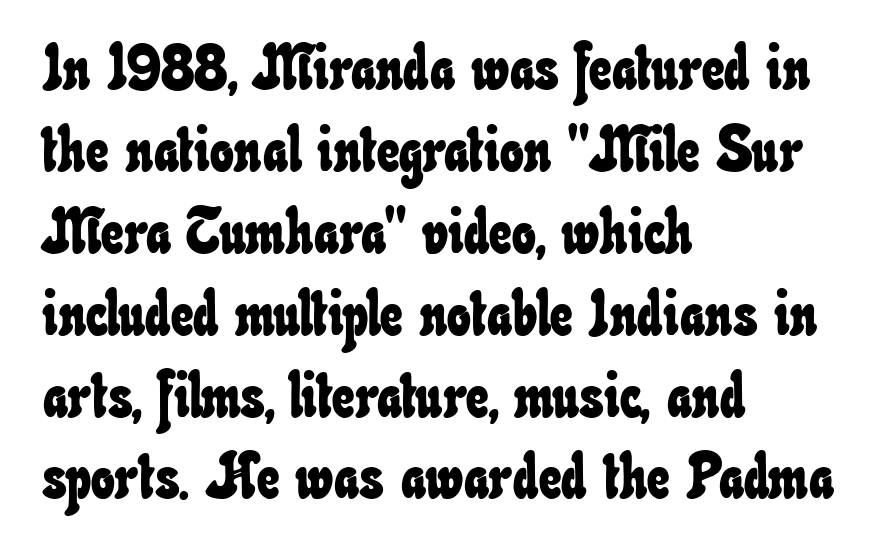
{"width": "condensed", "stroke_contrast": "low", "x_height": "small", "monospaced": "no", "underline": "no", "align": "left", "line_spacing": "normal", "line_spacing_ratio": 1.3, "letter_spacing": "normal", "letter_spacing_em": 0.0, "glyph_px": 63}
